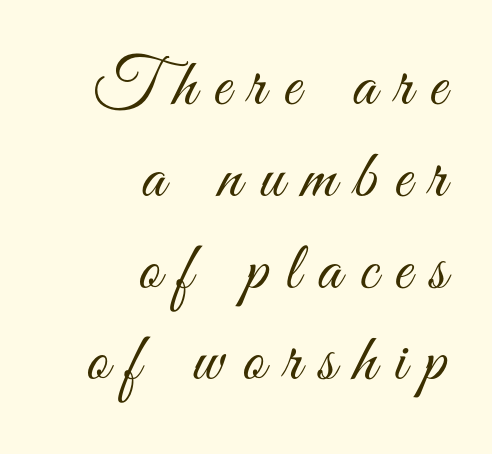
The image shows 68 px light, condensed sans-serif type; set right-aligned, normal line spacing (1.35x), unusually wide letter spacing (+0.26 em), not underlined; medium stroke contrast and a small x-height.
